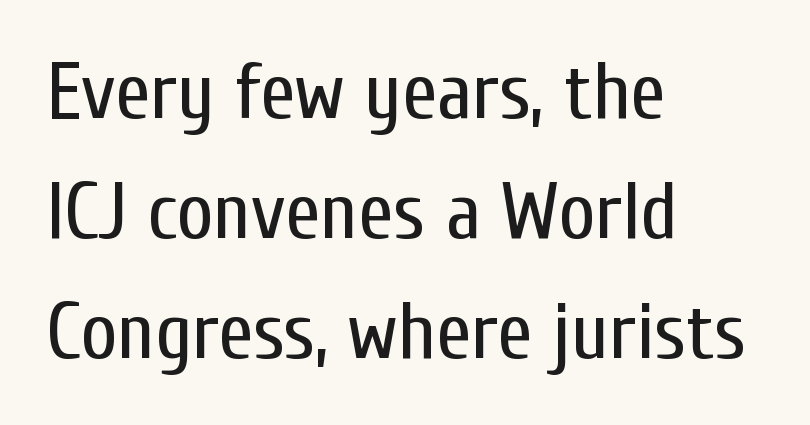
The passage shown is typeset with a sans-serif family. Line starts are locked; line ends wander. Varying glyph widths throughout — classic text-font behaviour. Nope, not italic — everything's standing straight. The rendering keeps characters at their native spacing.
